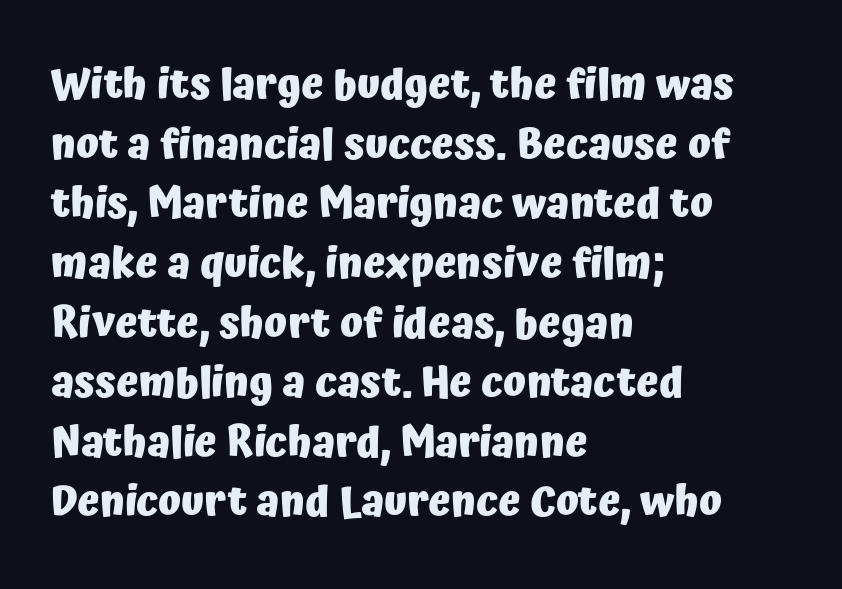
Q: Is the text bold? A: Yes.
Q: Is the text italic (slanted)? A: No, it is upright.
Q: Is the typeface a serif or a sans-serif typeface? A: Sans-serif.
Q: Is the text underlined? A: No.
Q: How is the paragraph aligned? A: Left-aligned.
Q: Is the spacing between letters normal or unusually wide? A: Normal.
Q: Is the spacing between lines tight, normal or loose? A: Normal.
Q: Width (condensed, normal, or wide)? A: Normal.
Q: Stroke contrast? A: Low.
Q: x-height? A: Medium.
Q: Monospaced? A: No.
